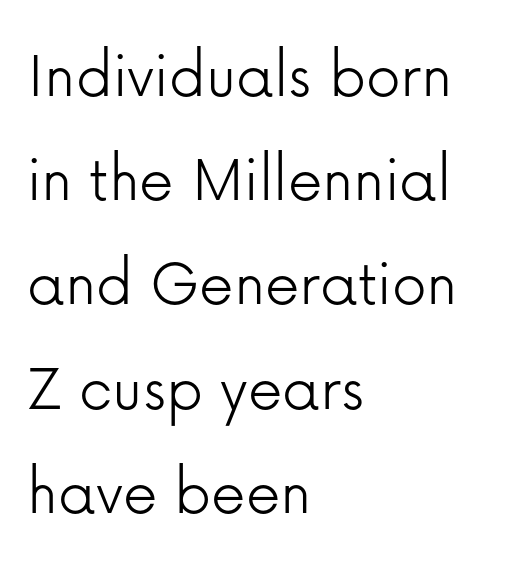
The image shows 69 px light sans-serif type, upright; set left-aligned, normal line spacing (1.51x), normal letter spacing, not underlined; low stroke contrast and a medium x-height.
